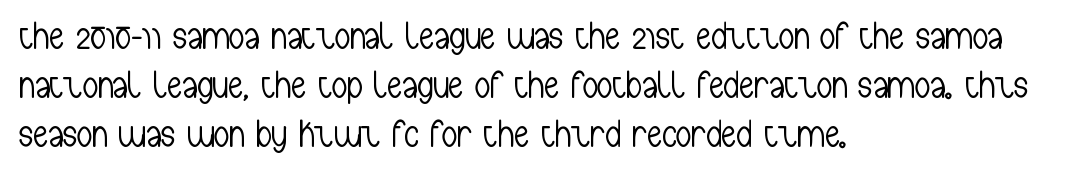
Note the varied advance widths — an 'i' is clearly narrower than an 'm'. No italicization has been applied; the sample stays upright. Is there much room between lines? A standard amount, neither cramped nor airy. The weight tops out at a normal text grade. Bare-footed words on every line. Unlike a traditional serif, this face leaves its strokes unadorned.
